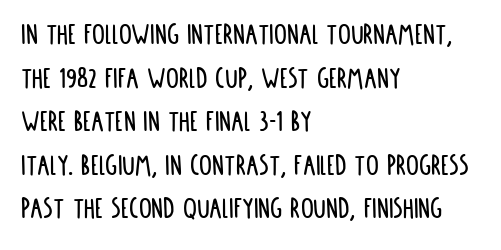
Each row of text sits above clean, open space. This is the regular roman posture of the typeface. Regarding leading, the lines here are spaced in the standard way. The compositor pushed each line to the left boundary.
